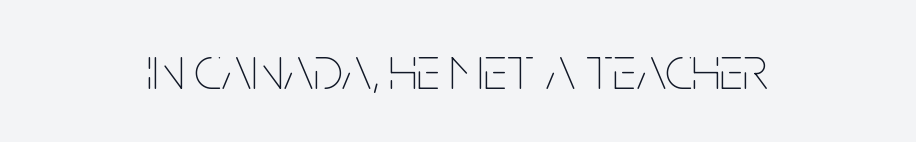
The setting favours the middle, as headings and verse often do. The axis of the letterforms is exactly vertical. Is this a heavy cut? Hardly; it is regular or lighter. The space directly below the letters is spotless. Do the characters align in a grid? No, the font is proportional.
